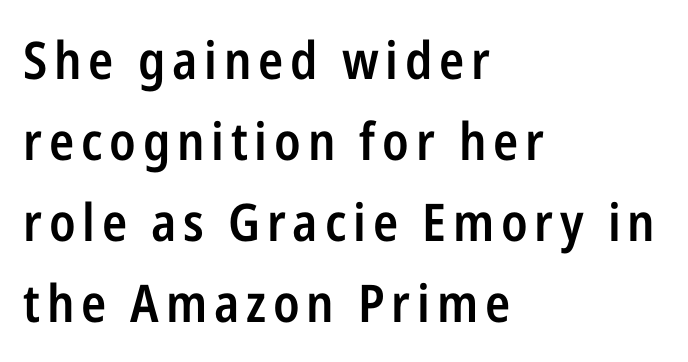
{"serif": "no", "italic": "no", "bold": "semi", "weight": "semibold", "width": "condensed", "stroke_contrast": "low", "x_height": "medium", "monospaced": "no", "underline": "no", "align": "left", "line_spacing": "normal", "line_spacing_ratio": 1.56, "glyph_px": 52}
